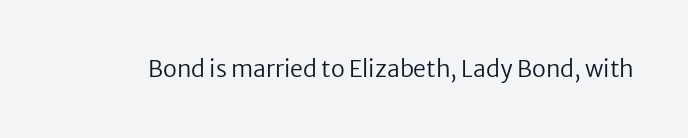
The type is set solid horizontally, with unmodified tracking. Words float on clear page, feet unadorned. A quiet, ordinary-to-light weight characterises the typeface. The type sits square on the baseline with zero lean.
